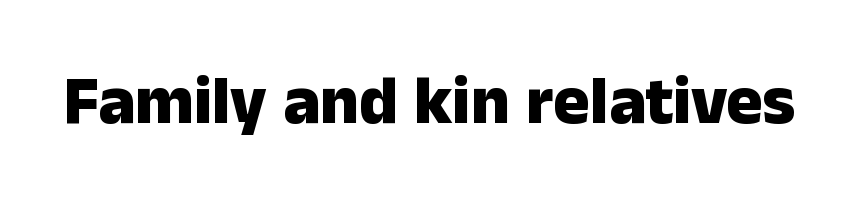
Plain, unruled lines of type. Looks like regular typesetting: each glyph gets only the width it needs. Designer's note — italics off, roman on. This is sans-serif lettering, the kind often seen on screens and signage.
